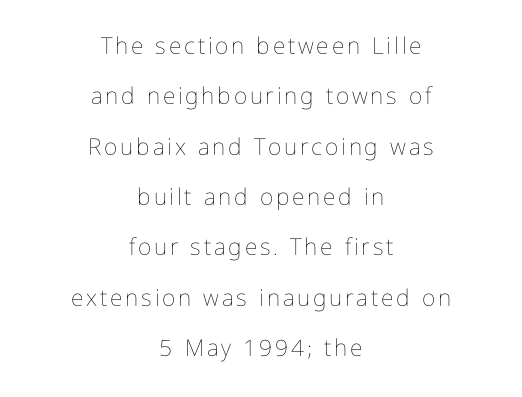
Reading down the column, the eye jumps a long way to each next line. Every row of glyphs is offset so its center matches the block's center. The words here are not underlined. Posture: upright roman. The cut favours lightness, reaching ordinary text weight at its darkest.
